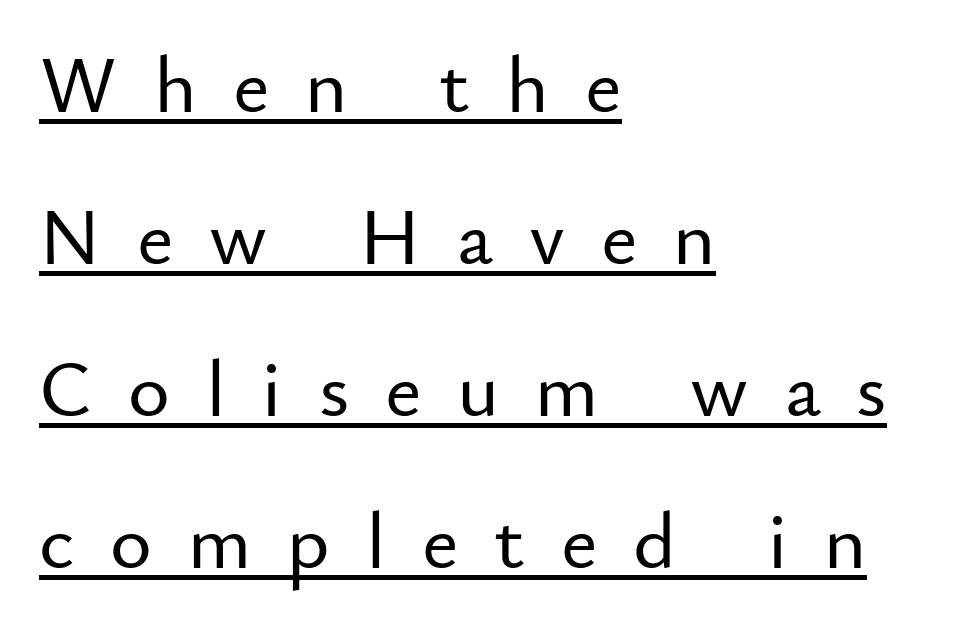
The image shows 80 px sans-serif type, upright; set left-aligned, loose line spacing (1.9x), unusually wide letter spacing (+0.45 em), underlined; low stroke contrast and a small x-height.
